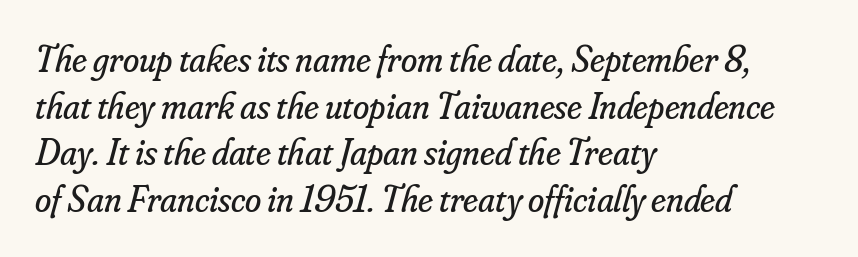
Q: Is the text bold? A: No.
Q: Is the text italic (slanted)? A: Yes, it leans right by about 16 degrees.
Q: Is the typeface a serif or a sans-serif typeface? A: Serif.
Q: Is the text underlined? A: No.
Q: How is the paragraph aligned? A: Left-aligned.
Q: Is the spacing between letters normal or unusually wide? A: Normal.
Q: Is the spacing between lines tight, normal or loose? A: Normal.
Q: Width (condensed, normal, or wide)? A: Normal.
Q: Stroke contrast? A: Low.
Q: x-height? A: Small.
Q: Monospaced? A: No.
